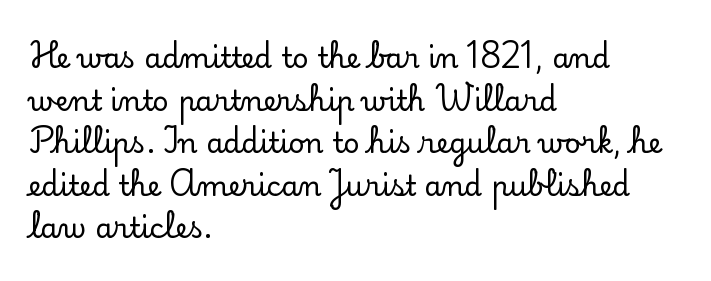
The type family on display is of the serif kind. Words appear dense and cohesive because spacing is normal. Looks like regular typesetting: each glyph gets only the width it needs. Typeset ragged right — the left edge is the straight one. These lines sit exactly where default settings would place them.
